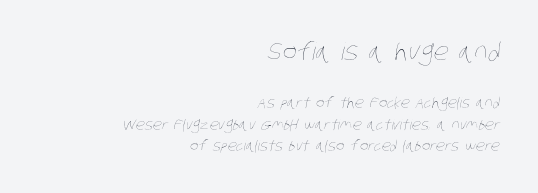
{"bold": "no", "underline": "no", "align": "right", "line_spacing": "normal", "line_spacing_ratio": 1.54, "letter_spacing": "normal", "letter_spacing_em": 0.0, "larger_block": "first", "size_ratio": 1.71, "glyph_px": 24}
